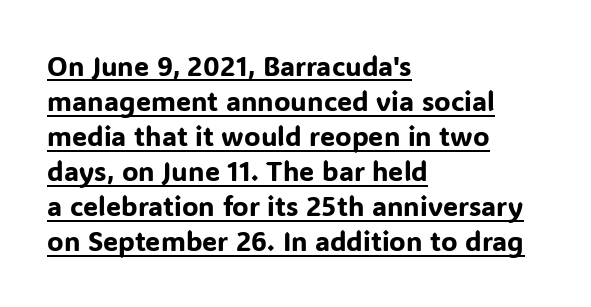
{"italic": "no", "underline": "yes", "align": "left", "line_spacing": "normal", "line_spacing_ratio": 1.3, "letter_spacing": "normal", "letter_spacing_em": 0.0, "glyph_px": 27}
